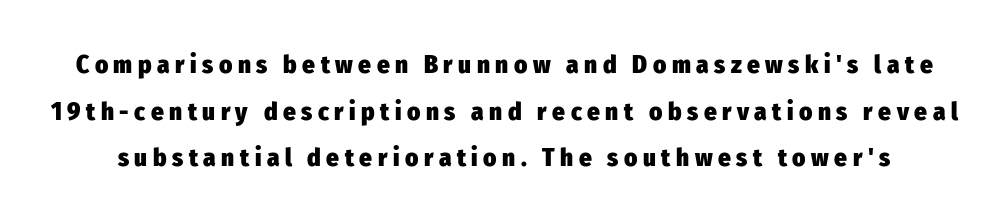
The image shows 25 px bold type, upright; set line spacing 1.87x, unusually wide letter spacing (+0.22 em), not underlined.
